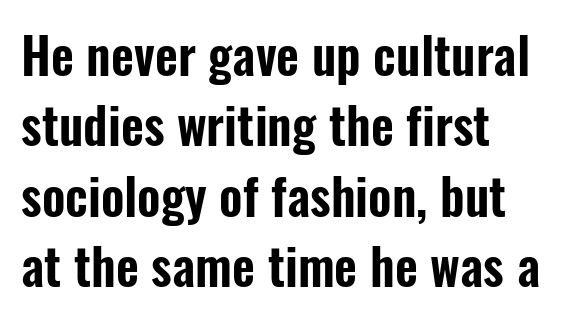
{"serif": "no", "italic": "no", "width": "condensed", "stroke_contrast": "low", "x_height": "medium", "monospaced": "no", "underline": "no", "line_spacing": "normal", "line_spacing_ratio": 1.41, "letter_spacing": "normal", "letter_spacing_em": 0.0, "glyph_px": 50}
